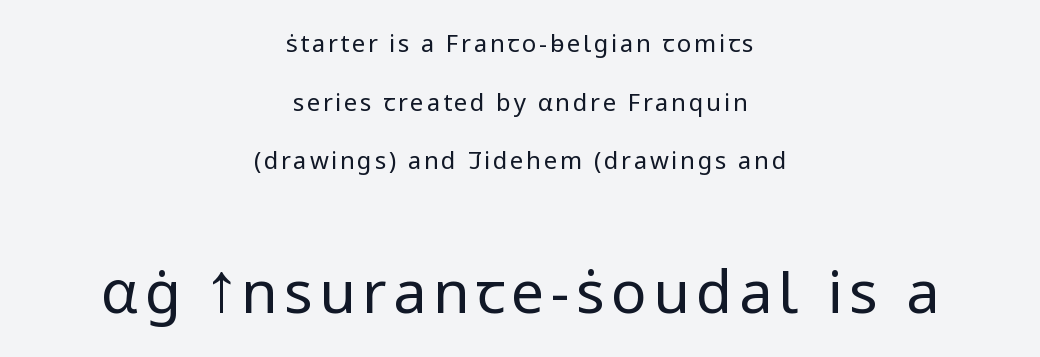
The image shows 59 px regular-weight sans-serif type, upright; set centered, loose line spacing (2.44x), not underlined; the second (bottom) block is 2.46x larger; low stroke contrast and a medium x-height.
